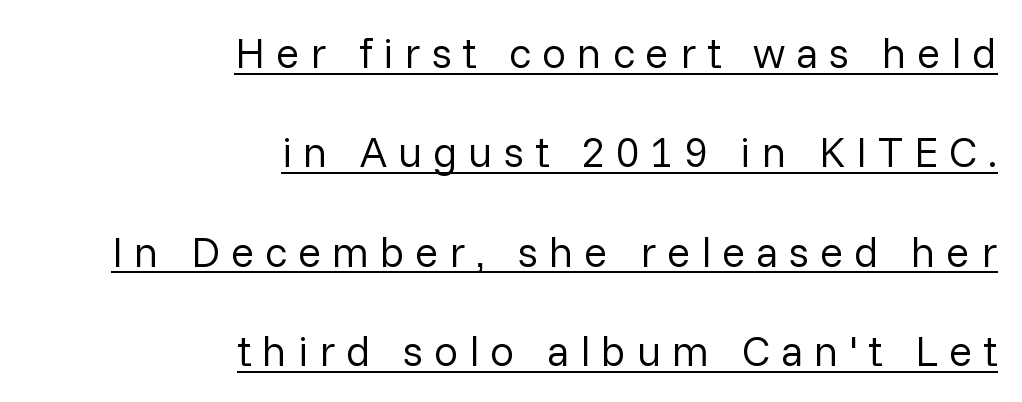
Q: Is the text bold? A: No.
Q: Is the text italic (slanted)? A: No, it is upright.
Q: Is the typeface a serif or a sans-serif typeface? A: Sans-serif.
Q: Is the text underlined? A: Yes.
Q: How is the paragraph aligned? A: Right-aligned.
Q: Is the spacing between letters normal or unusually wide? A: Unusually wide.
Q: Is the spacing between lines tight, normal or loose? A: Loose.
Q: Width (condensed, normal, or wide)? A: Normal.
Q: Stroke contrast? A: Low.
Q: x-height? A: Medium.
Q: Monospaced? A: No.
